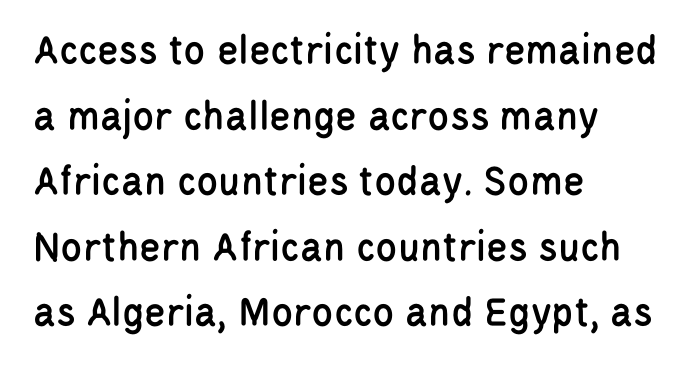
Q: Is the text italic (slanted)? A: No, it is upright.
Q: Is the typeface a serif or a sans-serif typeface? A: Sans-serif.
Q: Is the text underlined? A: No.
Q: How is the paragraph aligned? A: Left-aligned.
Q: Is the spacing between letters normal or unusually wide? A: Normal.
Q: Is the spacing between lines tight, normal or loose? A: Normal.
Q: Width (condensed, normal, or wide)? A: Condensed.
Q: Stroke contrast? A: Low.
Q: x-height? A: Large.
Q: Monospaced? A: No.
